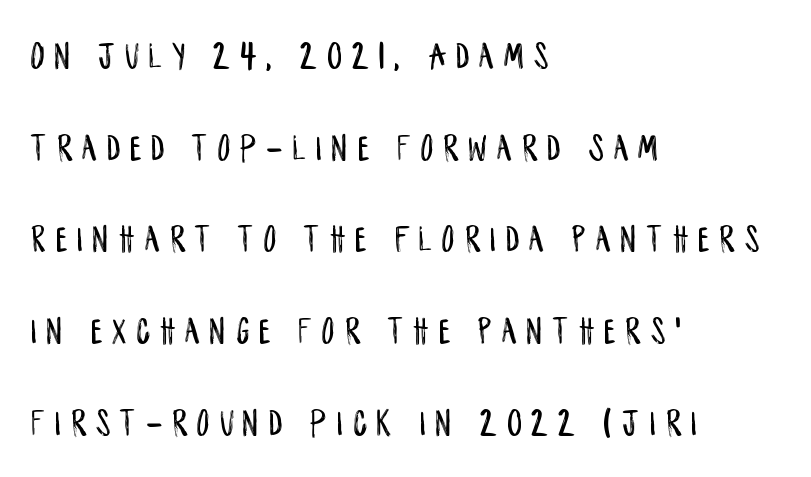
Underlining? Definitely not there. Check where the strokes stop: nothing finishes them off — pure sans. The paragraph shown leans on its left margin. The tracking reads as deliberately expanded to a designer's eye. The designer dialed line spacing up above the default.
